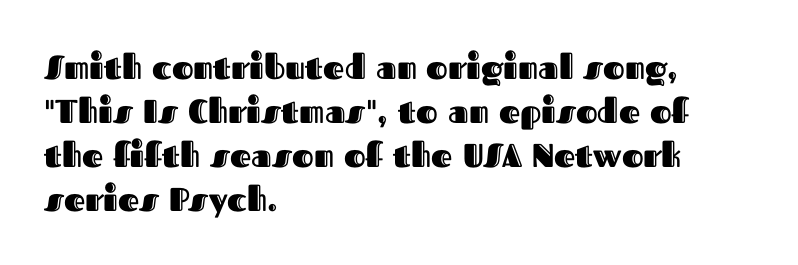
Q: Is the text italic (slanted)? A: No, it is upright.
Q: Is the text underlined? A: No.
Q: How is the paragraph aligned? A: Left-aligned.
Q: Is the spacing between letters normal or unusually wide? A: Normal.
Q: Is the spacing between lines tight, normal or loose? A: Normal.
Q: Width (condensed, normal, or wide)? A: Normal.
Q: x-height? A: Medium.
Q: Monospaced? A: No.
